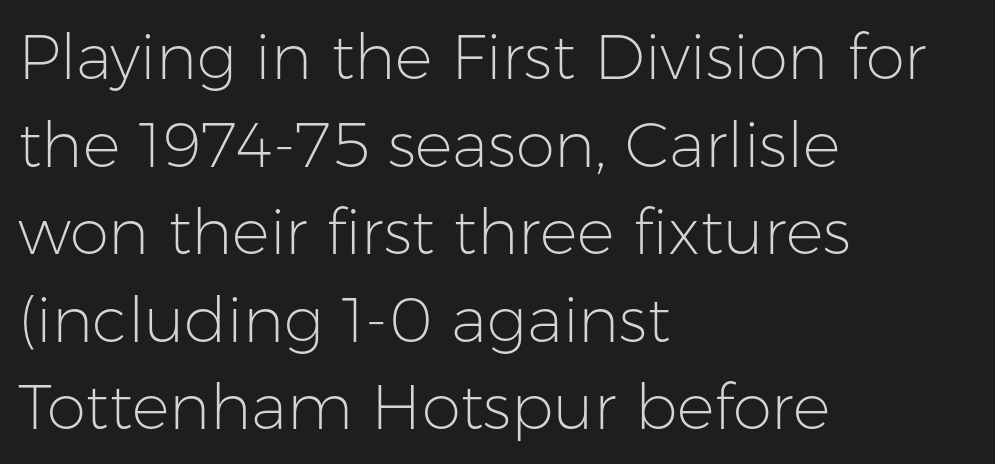
The image shows 63 px light sans-serif type, upright; set left-aligned, normal line spacing (1.39x), normal letter spacing, not underlined; low stroke contrast and a medium x-height.
